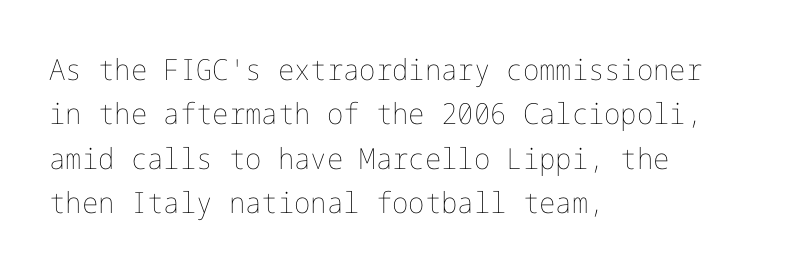
This sample uses plain, unmodified letter spacing. This sample keeps an unexceptional amount of space between lines. Counters stay open thanks to moderate or lighter strokes. This is roman type, the default non-slanted kind. The typesetter chose a ragged-right arrangement here.
